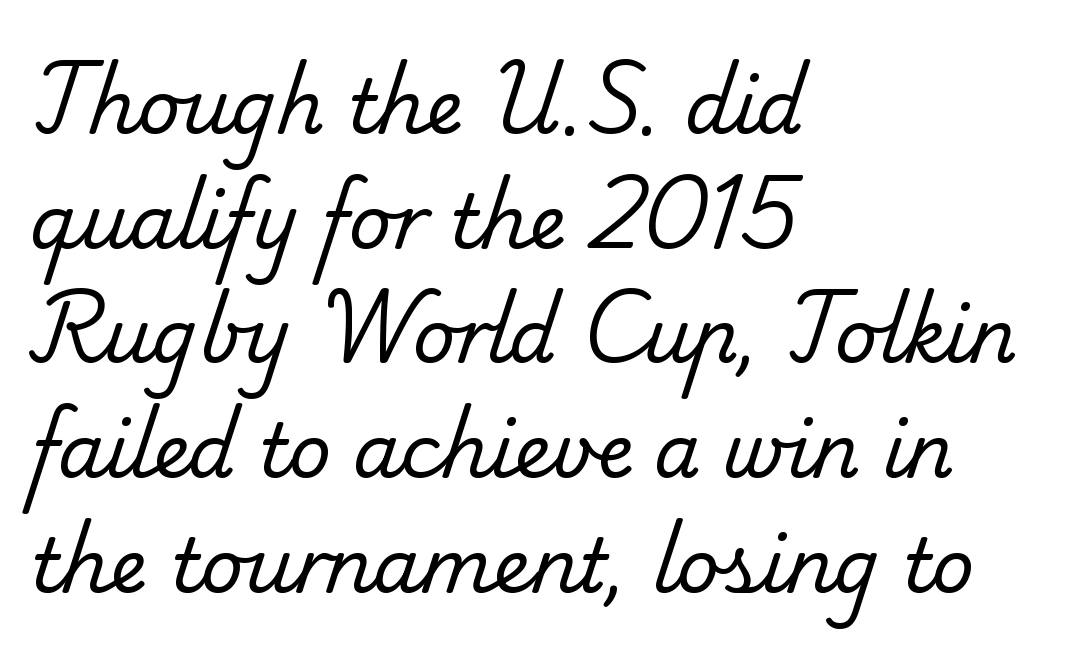
Q: Is the text bold? A: No.
Q: Is the typeface a serif or a sans-serif typeface? A: Serif.
Q: Is the text underlined? A: No.
Q: How is the paragraph aligned? A: Left-aligned.
Q: Is the spacing between letters normal or unusually wide? A: Normal.
Q: Is the spacing between lines tight, normal or loose? A: Normal.
Q: Width (condensed, normal, or wide)? A: Normal.
Q: Stroke contrast? A: Low.
Q: x-height? A: Small.
Q: Monospaced? A: No.
